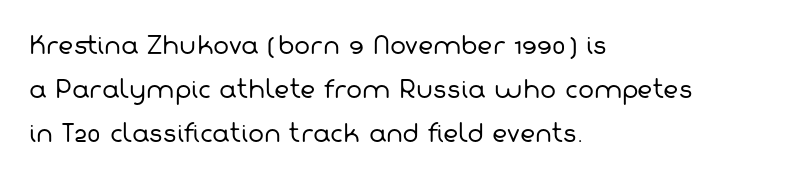
Q: Is the text bold? A: No.
Q: Is the text underlined? A: No.
Q: How is the paragraph aligned? A: Left-aligned.
Q: Is the spacing between letters normal or unusually wide? A: Normal.
